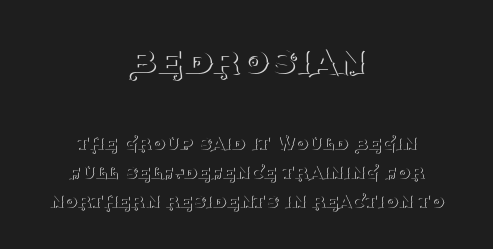
{"serif": "yes", "italic": "no", "bold": "no", "weight": "thin", "width": "normal", "stroke_contrast": "medium", "x_height": "large", "monospaced": "no", "underline": "no", "align": "center", "line_spacing": "normal", "line_spacing_ratio": 1.3, "letter_spacing": "normal", "letter_spacing_em": 0.0, "larger_block": "first", "size_ratio": 2.05, "glyph_px": 45}
